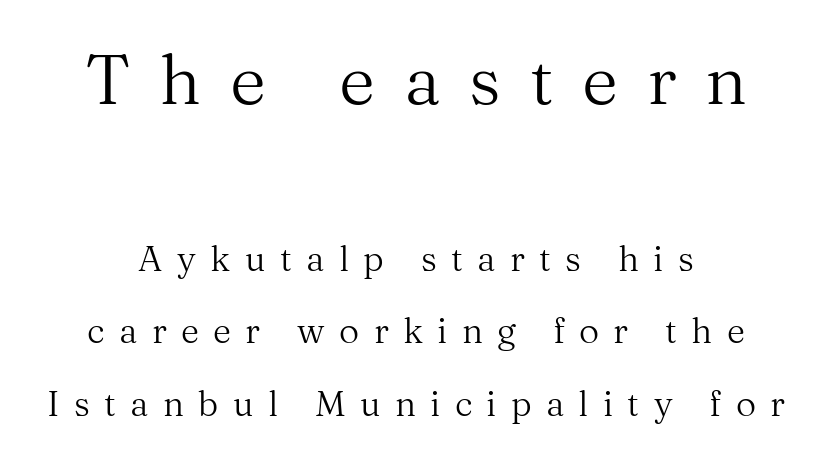
The image shows 70 px regular-weight serif type, upright; set centered, loose line spacing (2.07x), unusually wide letter spacing (+0.41 em), not underlined; the first (top) block is 2.0x larger; medium stroke contrast and a medium x-height.
